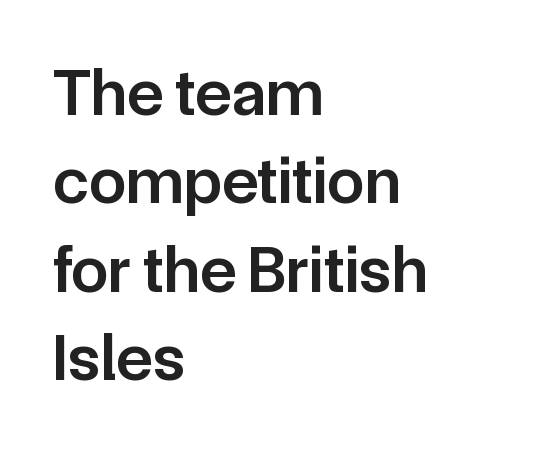
{"serif": "no", "italic": "no", "bold": "semi", "weight": "semibold", "width": "normal", "stroke_contrast": "low", "x_height": "medium", "monospaced": "no", "underline": "no", "align": "left", "line_spacing": "normal", "line_spacing_ratio": 1.32, "letter_spacing": "normal", "letter_spacing_em": 0.0, "glyph_px": 67}
